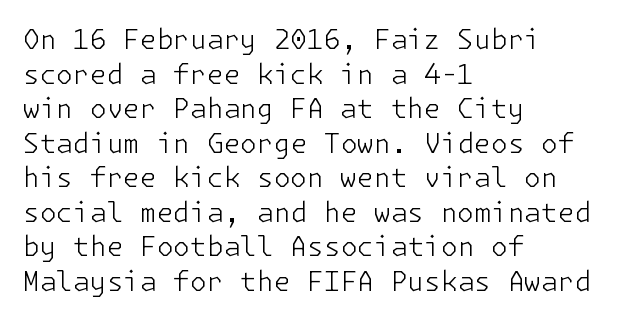
Q: Is the text bold? A: No.
Q: Is the text italic (slanted)? A: No, it is upright.
Q: Is the text underlined? A: No.
Q: How is the paragraph aligned? A: Left-aligned.
Q: Is the spacing between letters normal or unusually wide? A: Normal.
Q: Is the spacing between lines tight, normal or loose? A: Normal.
